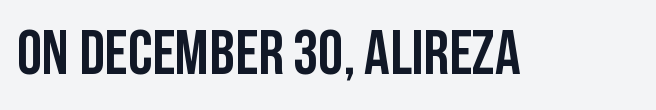
{"serif": "no", "italic": "no", "width": "condensed", "stroke_contrast": "low", "x_height": "large", "monospaced": "no", "underline": "no", "letter_spacing": "normal", "letter_spacing_em": 0.0, "glyph_px": 63}
